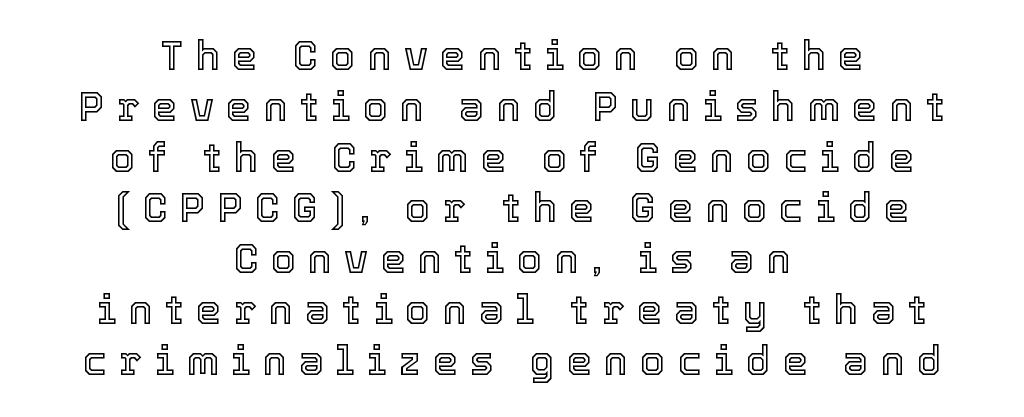
{"italic": "no", "width": "normal", "x_height": "medium", "monospaced": "no", "underline": "no", "align": "center", "line_spacing": "normal", "line_spacing_ratio": 1.27, "letter_spacing": "wide", "letter_spacing_em": 0.31, "glyph_px": 40}
